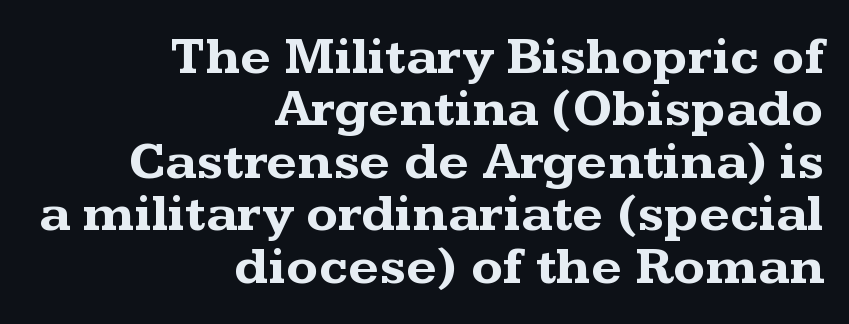
The image shows 53 px bold, wide serif type, upright; set right-aligned, tight line spacing (0.99x), normal letter spacing, not underlined; medium stroke contrast and a medium x-height.
